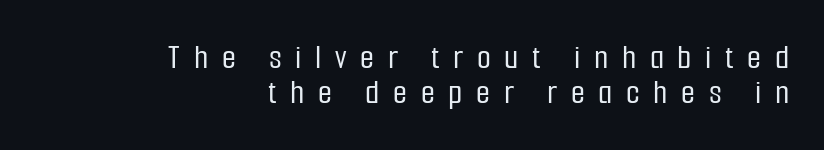
What kind of face is this? One without serifs — a sans. The leading is snug, giving the passage a crowded texture. Unlike italic type, these characters show no tilt at all. Words float on clear page, feet unadorned. The lines in this sample share a right terminus and differ only in where they begin.
